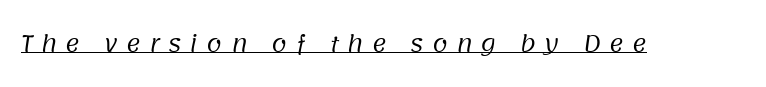
The image shows 22 px text type; set unusually wide letter spacing (+0.38 em), underlined.
